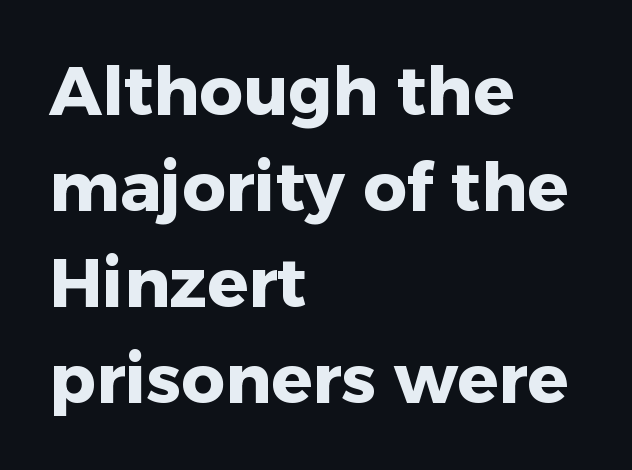
Q: Is the text bold? A: Yes.
Q: Is the text italic (slanted)? A: No, it is upright.
Q: Is the typeface a serif or a sans-serif typeface? A: Sans-serif.
Q: Is the text underlined? A: No.
Q: How is the paragraph aligned? A: Left-aligned.
Q: Is the spacing between letters normal or unusually wide? A: Normal.
Q: Is the spacing between lines tight, normal or loose? A: Normal.
Q: Width (condensed, normal, or wide)? A: Normal.
Q: Stroke contrast? A: Low.
Q: x-height? A: Medium.
Q: Monospaced? A: No.
